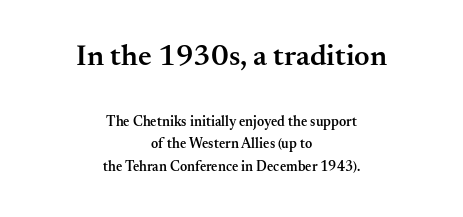
{"serif": "yes", "italic": "no", "bold": "semi", "weight": "semibold", "width": "normal", "stroke_contrast": "medium", "x_height": "small", "monospaced": "no", "underline": "no", "align": "center", "line_spacing": "normal", "line_spacing_ratio": 1.62, "letter_spacing": "normal", "letter_spacing_em": 0.0, "larger_block": "first", "size_ratio": 2.14, "glyph_px": 30}
